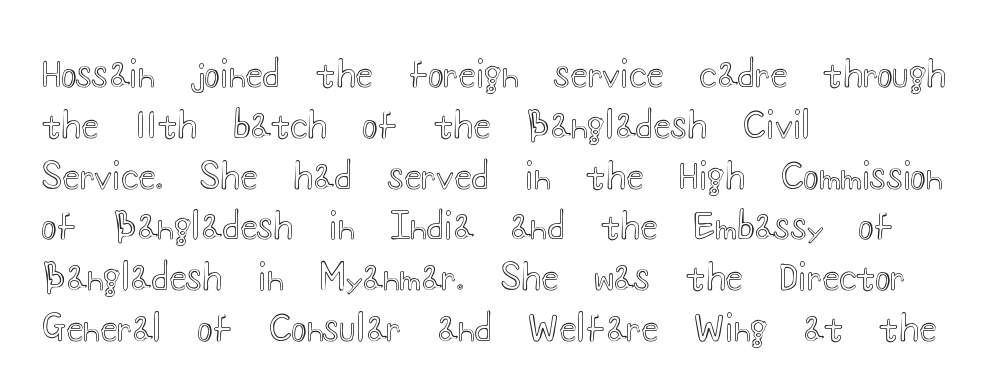
Q: Is the text italic (slanted)? A: No, it is upright.
Q: Is the text underlined? A: No.
Q: How is the paragraph aligned? A: Left-aligned.
Q: Is the spacing between letters normal or unusually wide? A: Normal.
Q: Is the spacing between lines tight, normal or loose? A: Normal.
Q: Width (condensed, normal, or wide)? A: Wide.
Q: x-height? A: Small.
Q: Monospaced? A: No.
